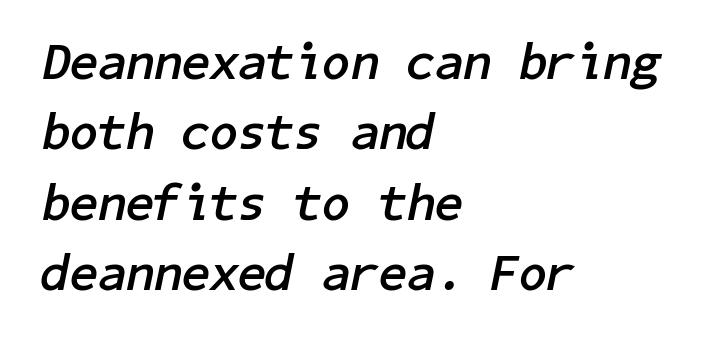
Q: Is the text bold? A: Yes.
Q: Is the text italic (slanted)? A: Yes, it leans right by about 11 degrees.
Q: Is the text underlined? A: No.
Q: How is the paragraph aligned? A: Left-aligned.
Q: Is the spacing between letters normal or unusually wide? A: Normal.
Q: Is the spacing between lines tight, normal or loose? A: Normal.
Q: Width (condensed, normal, or wide)? A: Normal.
Q: Stroke contrast? A: Low.
Q: x-height? A: Medium.
